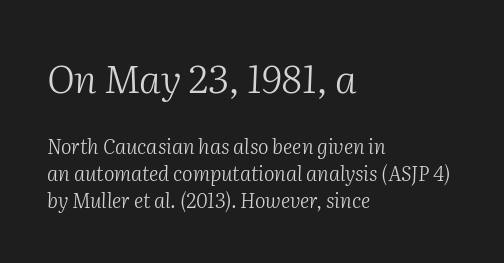
Is the type slanted? Yes — the strokes lean at a clear angle. The characters are drawn with everyday or finer stroke widths. Descenders are the only things crossing below the line. These lines stack with their left ends in a neat column. Note: serifs present on the glyphs. The passage shown is typed in a proportional face where columns would drift.
